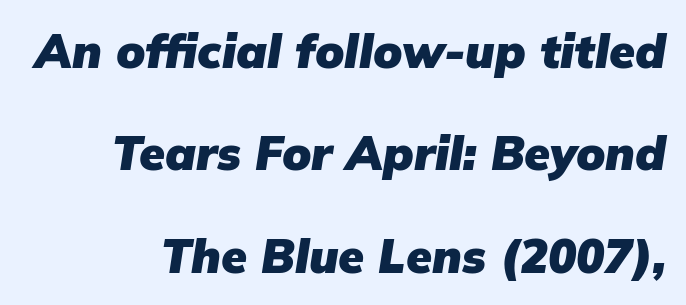
The passage is arranged like a letterhead date or caption credit — flush right. The baseline area is clear. How are the letters spaced? Ordinarily, with no added tracking. The font is running at its bold setting. The leading is generous, giving the passage an open texture. Observe the lean: these are italic letterforms.
